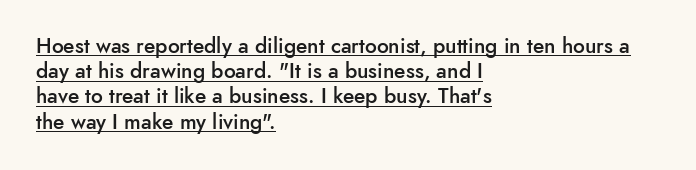
{"italic": "no", "bold": "semi", "underline": "yes", "align": "left", "line_spacing_ratio": 1.2, "letter_spacing": "normal", "letter_spacing_em": 0.0, "glyph_px": 21}
